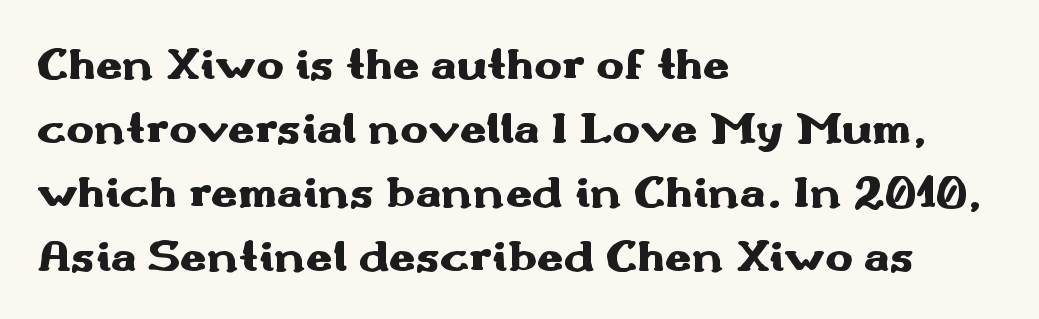
{"serif": "no", "italic": "no", "bold": "yes", "weight": "heavy", "width": "wide", "stroke_contrast": "medium", "x_height": "small", "monospaced": "no", "underline": "no", "align": "left", "line_spacing": "normal", "line_spacing_ratio": 1.36, "letter_spacing": "normal", "letter_spacing_em": 0.0, "glyph_px": 47}
